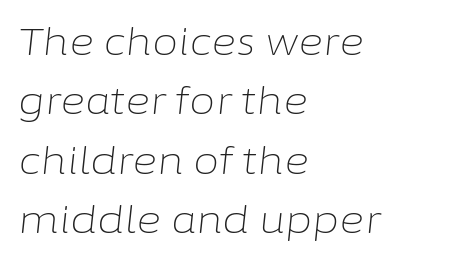
Quick note: underline off. The line-height multiplier appears to be the usual default. Alignment: flush left. The rendering applies a slant to the glyphs. Here the designer chose a conventional face with non-uniform glyph widths.
